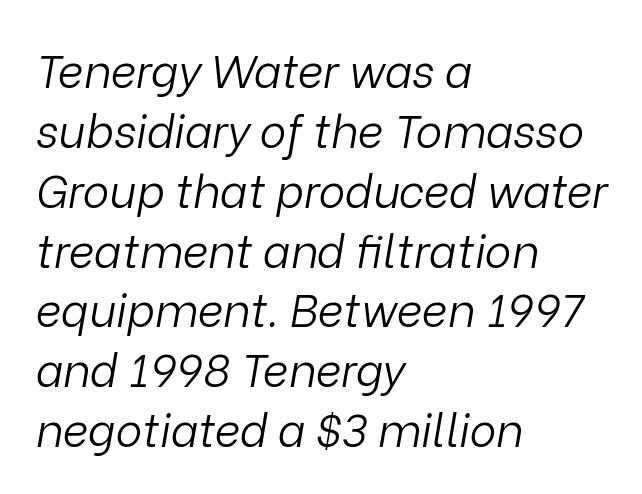
Quick note: underline off. Is the block centered? No — it sits flush against the left margin. The strokes carry an ordinary text weight at most. Does the leading feel generous? No, just average. In terms of letterspacing, this is plain default setting.
